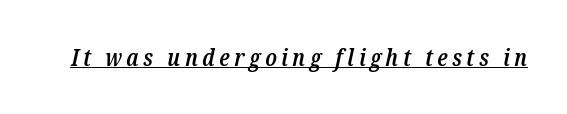
{"italic": "yes", "lean": "right", "slant_degrees": 12, "bold": "semi", "underline": "yes", "glyph_px": 24}
